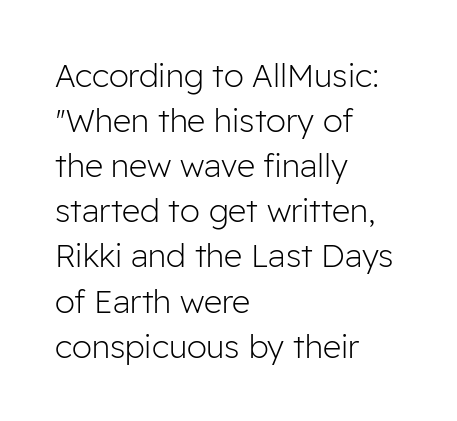
The image shows 32 px light sans-serif type, upright; set left-aligned, normal line spacing (1.41x), normal letter spacing, not underlined; low stroke contrast and a medium x-height.
